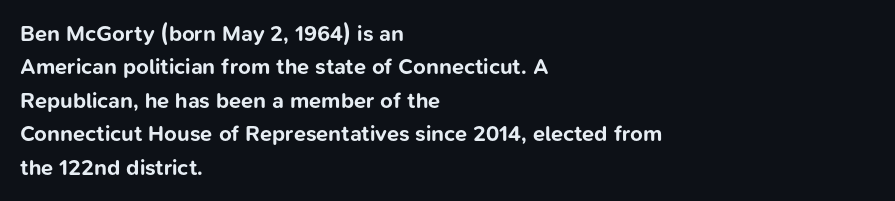
{"italic": "no", "bold": "yes", "underline": "no", "align": "left", "line_spacing": "normal", "line_spacing_ratio": 1.52, "letter_spacing": "normal", "letter_spacing_em": 0.0, "glyph_px": 22}
